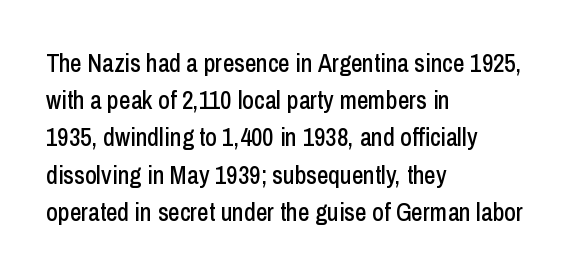
{"italic": "no", "underline": "no", "align": "left", "line_spacing": "normal", "line_spacing_ratio": 1.49, "letter_spacing": "normal", "letter_spacing_em": 0.0, "glyph_px": 25}
